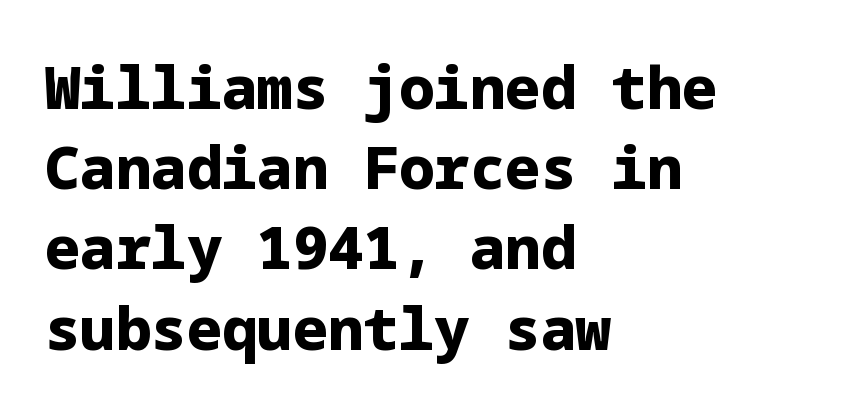
{"serif": "no", "italic": "no", "bold": "yes", "weight": "heavy", "width": "normal", "stroke_contrast": "low", "x_height": "medium", "underline": "no", "align": "left", "line_spacing": "normal", "line_spacing_ratio": 1.36, "letter_spacing": "normal", "letter_spacing_em": 0.0, "glyph_px": 59}
